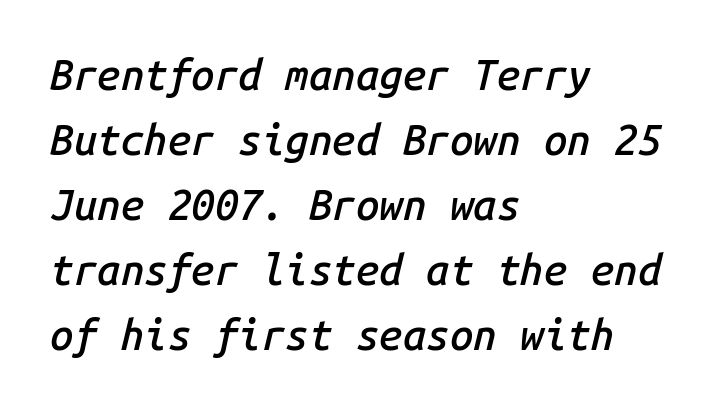
{"italic": "yes", "lean": "right", "slant_degrees": 14, "bold": "semi", "weight": "semibold", "width": "normal", "stroke_contrast": "low", "x_height": "medium", "monospaced": "yes", "underline": "no", "align": "left", "line_spacing": "normal", "line_spacing_ratio": 1.55, "letter_spacing": "normal", "letter_spacing_em": 0.0, "glyph_px": 42}
